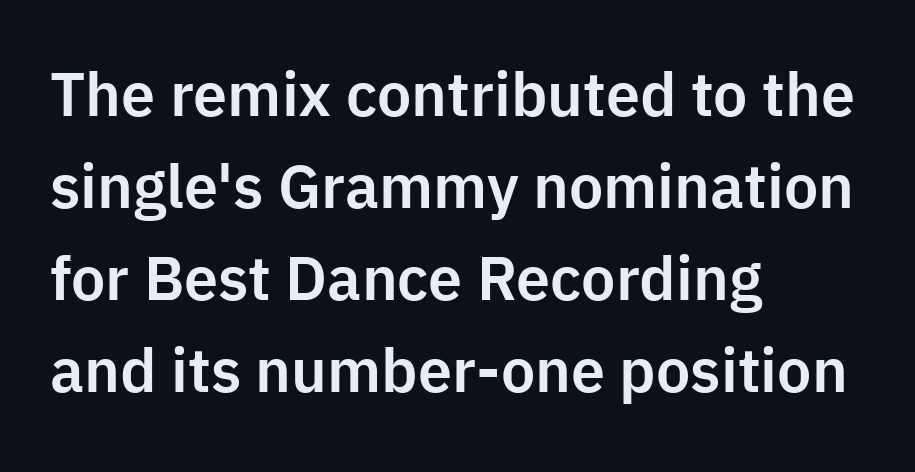
Q: Is the text italic (slanted)? A: No, it is upright.
Q: Is the typeface a serif or a sans-serif typeface? A: Sans-serif.
Q: Is the text underlined? A: No.
Q: How is the paragraph aligned? A: Left-aligned.
Q: Is the spacing between letters normal or unusually wide? A: Normal.
Q: Is the spacing between lines tight, normal or loose? A: Normal.
Q: Width (condensed, normal, or wide)? A: Normal.
Q: Stroke contrast? A: Low.
Q: x-height? A: Medium.
Q: Monospaced? A: No.
